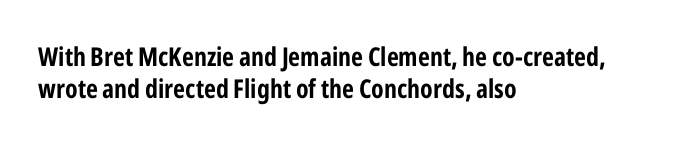
The image shows 26 px bold type, upright; set left-aligned, line spacing 1.23x, normal letter spacing, not underlined.
